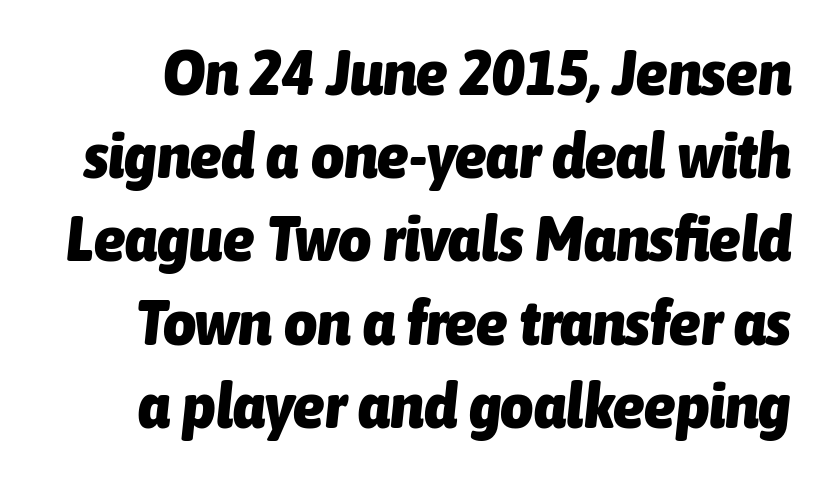
{"italic": "yes", "lean": "right", "slant_degrees": 6, "bold": "yes", "weight": "heavy", "width": "condensed", "stroke_contrast": "low", "x_height": "medium", "monospaced": "no", "underline": "no", "line_spacing": "normal", "line_spacing_ratio": 1.3, "letter_spacing": "normal", "letter_spacing_em": 0.0, "glyph_px": 64}
